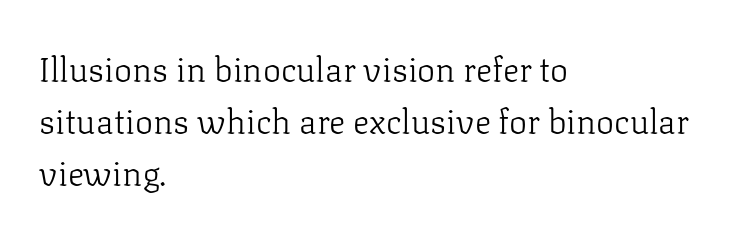
This sample uses a serif face. Heft: none added — not bold. One-word summary of the alignment: left. The rendering uses a moderate line-height, typical for paragraphs.
